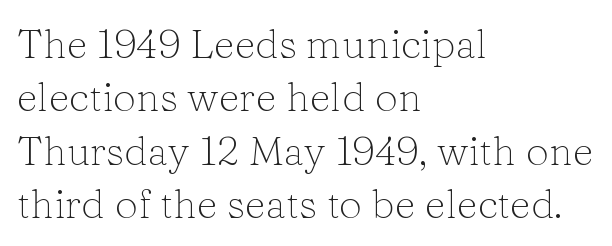
Q: Is the text bold? A: No.
Q: Is the text italic (slanted)? A: No, it is upright.
Q: Is the typeface a serif or a sans-serif typeface? A: Serif.
Q: Is the text underlined? A: No.
Q: How is the paragraph aligned? A: Left-aligned.
Q: Is the spacing between letters normal or unusually wide? A: Normal.
Q: Is the spacing between lines tight, normal or loose? A: Normal.
Q: Width (condensed, normal, or wide)? A: Normal.
Q: Stroke contrast? A: Low.
Q: x-height? A: Medium.
Q: Monospaced? A: No.
